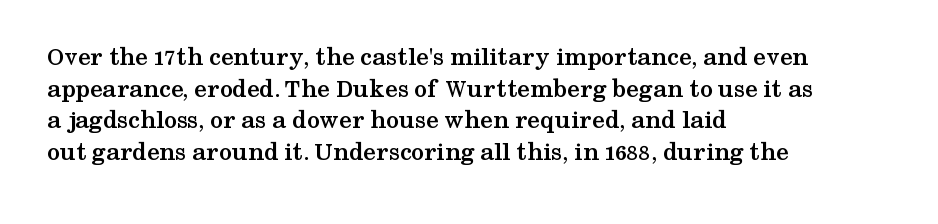
Q: Is the text bold? A: Yes.
Q: Is the text italic (slanted)? A: No, it is upright.
Q: Is the text underlined? A: No.
Q: How is the paragraph aligned? A: Left-aligned.
Q: Is the spacing between letters normal or unusually wide? A: Normal.
